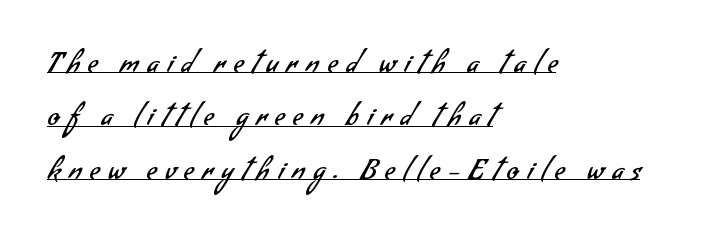
The image shows 27 px text type; set left-aligned, loose line spacing (1.98x), unusually wide letter spacing (+0.32 em), underlined.
